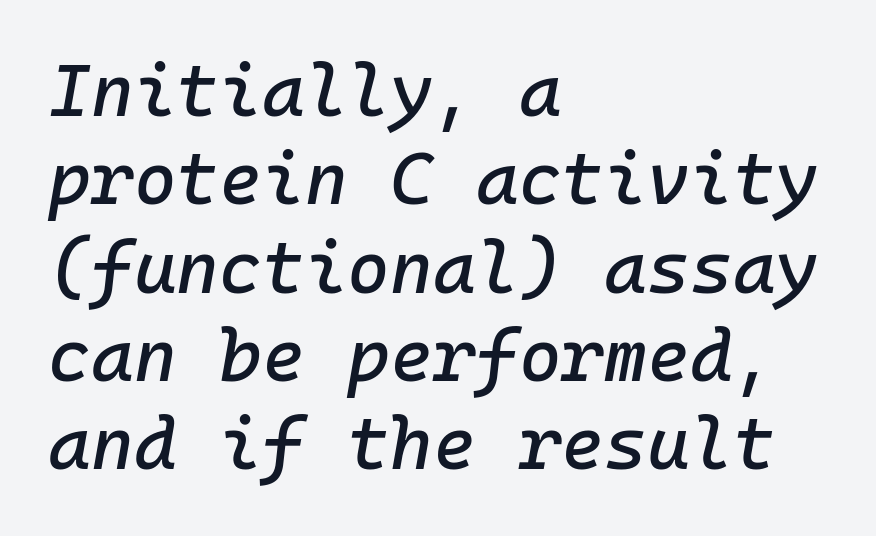
Q: Is the text italic (slanted)? A: Yes, it leans right by about 10 degrees.
Q: Is the text underlined? A: No.
Q: How is the paragraph aligned? A: Left-aligned.
Q: Is the spacing between letters normal or unusually wide? A: Normal.
Q: Width (condensed, normal, or wide)? A: Normal.
Q: Stroke contrast? A: Low.
Q: x-height? A: Medium.
Q: Monospaced? A: Yes.
